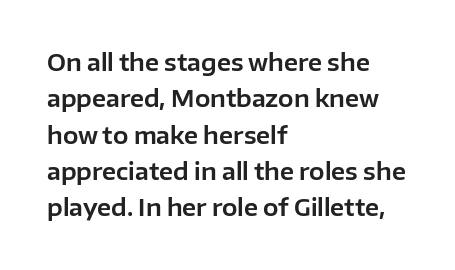
Q: Is the text italic (slanted)? A: No, it is upright.
Q: Is the text underlined? A: No.
Q: How is the paragraph aligned? A: Left-aligned.
Q: Is the spacing between letters normal or unusually wide? A: Normal.
Q: Is the spacing between lines tight, normal or loose? A: Normal.
